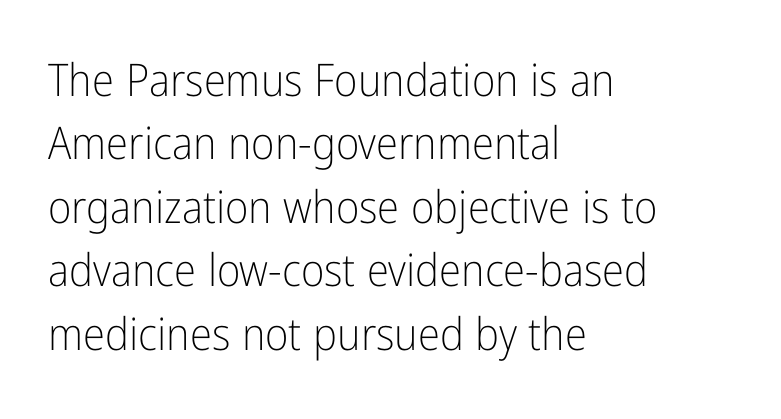
{"serif": "no", "italic": "no", "bold": "no", "weight": "light", "width": "condensed", "stroke_contrast": "low", "x_height": "medium", "monospaced": "no", "underline": "no", "align": "left", "line_spacing": "normal", "line_spacing_ratio": 1.41, "letter_spacing": "normal", "letter_spacing_em": 0.0, "glyph_px": 45}
